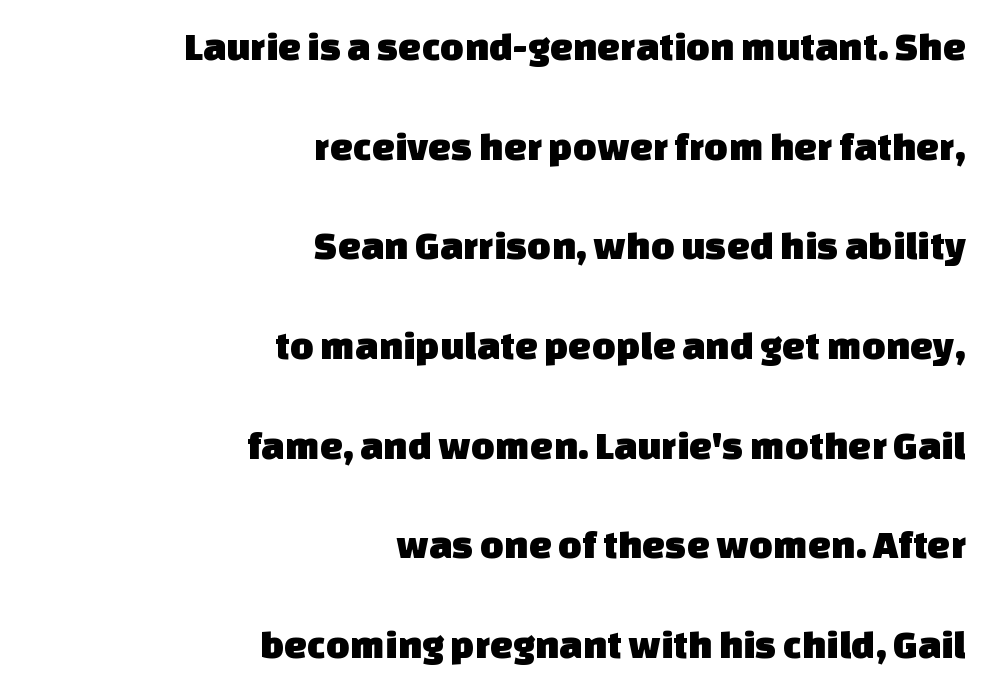
These lines stand farther apart than default settings would place them. Visually the block forms a straight wall on the right and a jagged coastline on the left. Each letter's strokes conclude bluntly, with no projecting serifs. Think of a printed novel: that variable character pitch is what you see here.
